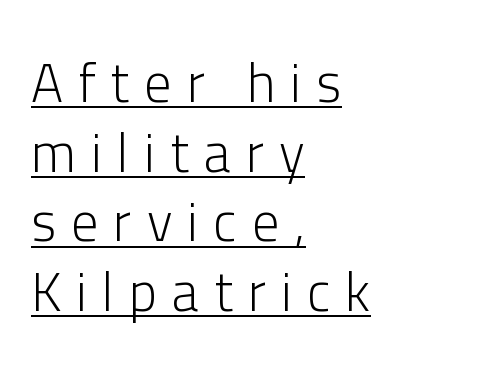
The image shows 54 px light sans-serif type, upright; set left-aligned, normal line spacing (1.29x), unusually wide letter spacing (+0.28 em), underlined; low stroke contrast and a medium x-height.
